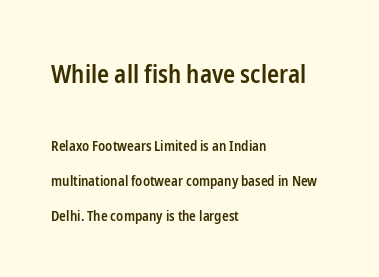
{"italic": "no", "bold": "semi", "underline": "no", "align": "left", "line_spacing": "loose", "line_spacing_ratio": 2.49, "letter_spacing": "normal", "letter_spacing_em": 0.0, "larger_block": "first", "size_ratio": 1.79, "glyph_px": 25}
